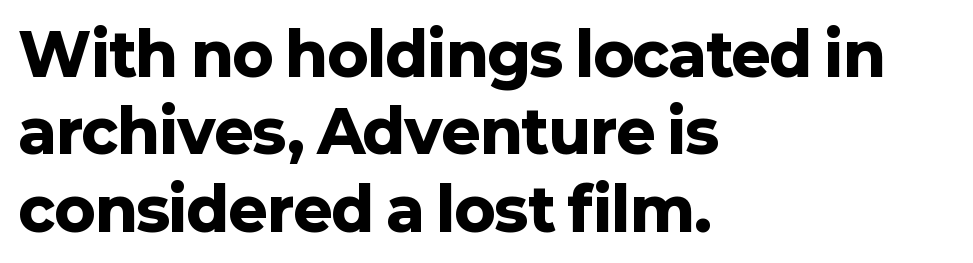
The image shows 59 px heavy sans-serif type, upright; set left-aligned, normal line spacing (1.31x), normal letter spacing, not underlined; low stroke contrast and a medium x-height.
